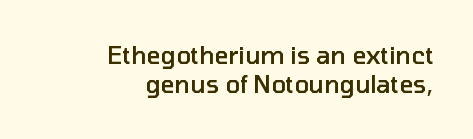
{"italic": "no", "bold": "semi", "underline": "no", "align": "right", "line_spacing_ratio": 1.22, "letter_spacing": "normal", "letter_spacing_em": 0.0, "glyph_px": 24}
